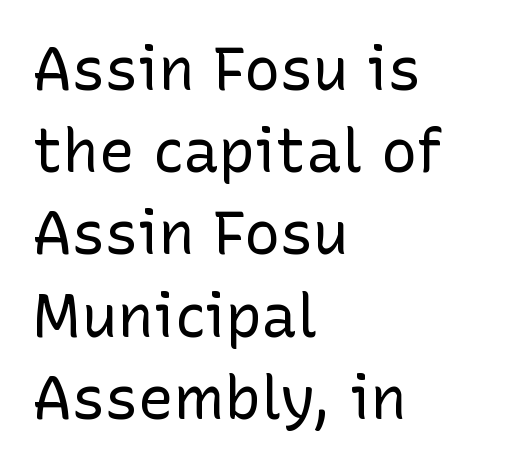
Q: Is the text bold? A: No.
Q: Is the text italic (slanted)? A: No, it is upright.
Q: Is the typeface a serif or a sans-serif typeface? A: Sans-serif.
Q: Is the text underlined? A: No.
Q: How is the paragraph aligned? A: Left-aligned.
Q: Is the spacing between letters normal or unusually wide? A: Normal.
Q: Is the spacing between lines tight, normal or loose? A: Normal.
Q: Width (condensed, normal, or wide)? A: Normal.
Q: Stroke contrast? A: Low.
Q: x-height? A: Medium.
Q: Monospaced? A: No.
